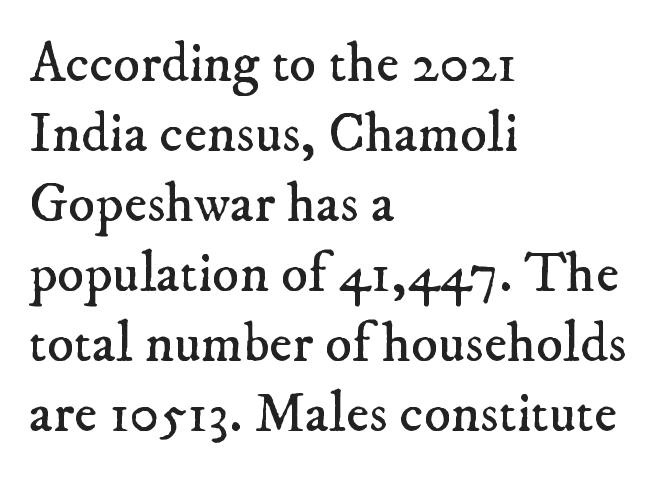
A quiet, ordinary-to-light weight characterises the typeface. This sample keeps an unexceptional amount of space between lines. You could not count columns in this text — the font is proportionally spaced. Each line starts at the same left margin while the right side varies. The foot of each line stays bare and open. The horizontal fit of the characters is conventional and even.
